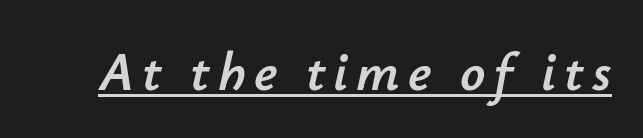
{"italic": "yes", "lean": "right", "slant_degrees": 12, "width": "normal", "stroke_contrast": "low", "x_height": "small", "monospaced": "no", "underline": "yes", "glyph_px": 55}
